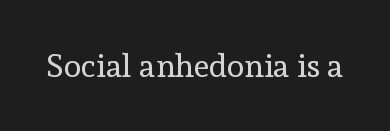
Ordinary non-slanted type is in use. No extra tracking has been applied to these lines. The glyphs are unaccompanied by any horizontal stroke below them. I'd call this a serif setting — the letters wear small feet. A light-to-regular cut is what we see here.
